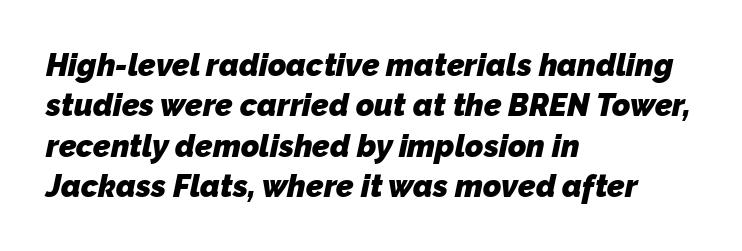
Beneath every word, the page is bare. Regarding serifs, this sample does without them. The rag falls on the right side of this text block. On the weight axis this lands at bold, roughly 700. Spacing verdict: proportional, widths tailored to each character.
